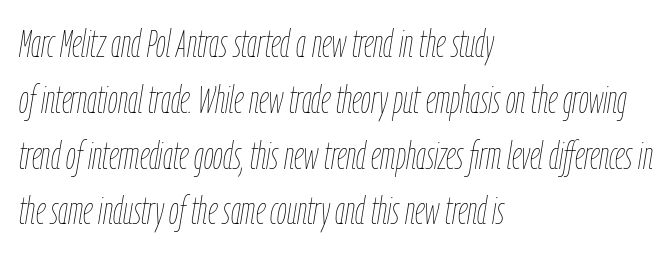
The image shows 39 px thin, condensed type, italic (leaning right); set left-aligned, normal line spacing (1.43x), normal letter spacing, not underlined; low stroke contrast and a medium x-height.
